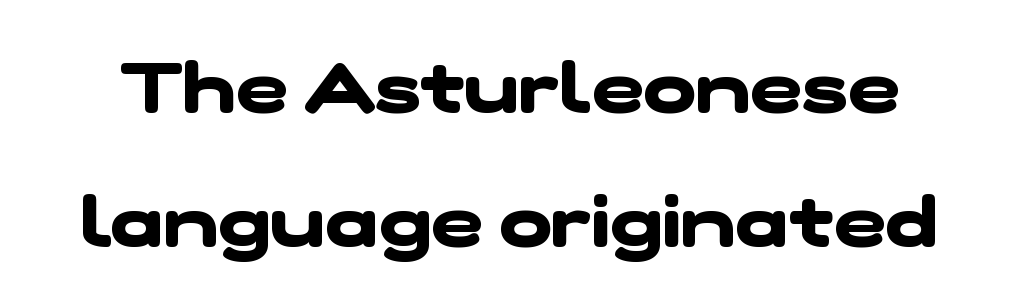
Q: Is the text bold? A: Yes.
Q: Is the typeface a serif or a sans-serif typeface? A: Sans-serif.
Q: Is the text underlined? A: No.
Q: Is the spacing between letters normal or unusually wide? A: Normal.
Q: Is the spacing between lines tight, normal or loose? A: Loose.
Q: Width (condensed, normal, or wide)? A: Wide.
Q: Stroke contrast? A: Low.
Q: x-height? A: Medium.
Q: Monospaced? A: No.
